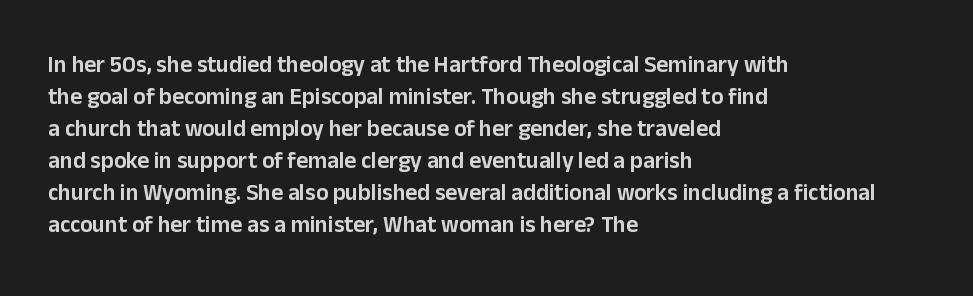
Q: Is the text italic (slanted)? A: No, it is upright.
Q: Is the text underlined? A: No.
Q: How is the paragraph aligned? A: Left-aligned.
Q: Is the spacing between letters normal or unusually wide? A: Normal.
Q: Is the spacing between lines tight, normal or loose? A: Normal.
